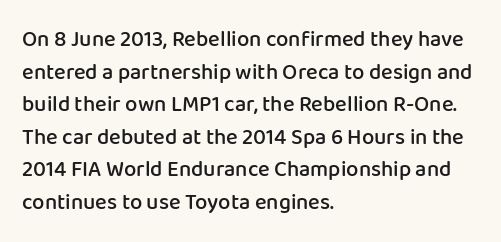
The image shows 22 px text type, upright; set left-aligned, normal line spacing (1.48x), normal letter spacing, not underlined.
